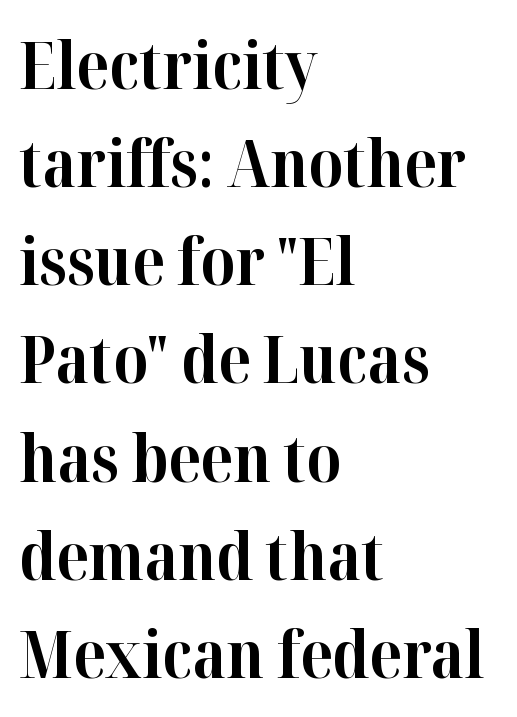
{"serif": "yes", "italic": "no", "bold": "yes", "weight": "bold", "width": "normal", "stroke_contrast": "high", "x_height": "medium", "monospaced": "no", "underline": "no", "align": "left", "line_spacing": "normal", "line_spacing_ratio": 1.51, "letter_spacing": "normal", "letter_spacing_em": 0.0, "glyph_px": 65}
